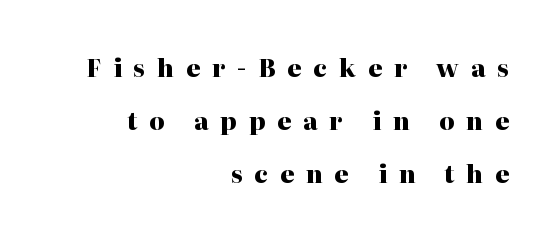
{"italic": "no", "bold": "yes", "underline": "no", "align": "right", "line_spacing": "loose", "line_spacing_ratio": 2.21, "letter_spacing": "wide", "letter_spacing_em": 0.5, "glyph_px": 24}
